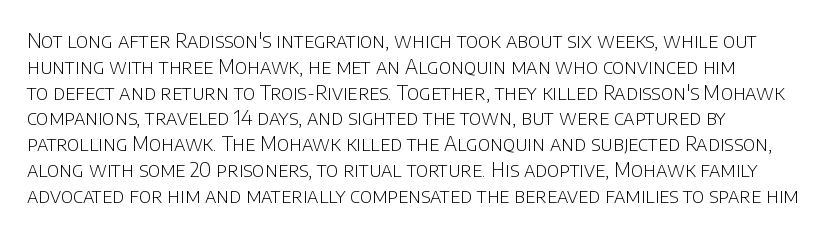
The image shows 20 px text type, upright; set normal line spacing (1.29x), normal letter spacing, not underlined.
